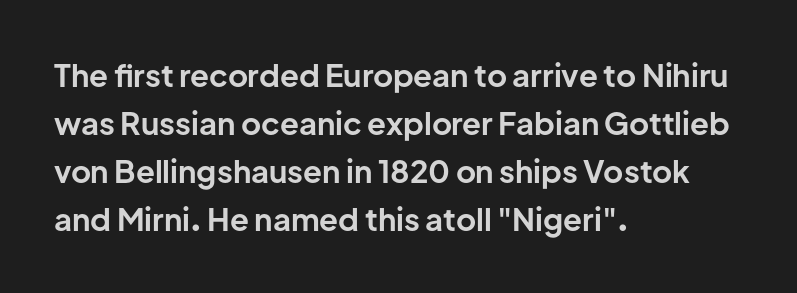
Is this a sans? Yes — the strokes have no serifs. The face used here is proportionally spaced, like ordinary book or web type. On the weight axis this lands at bold, roughly 700. The rendering anchors every line to the left-hand side. Words float on clear page, feet unadorned. Students, observe: this is what conventionally led text looks like.
